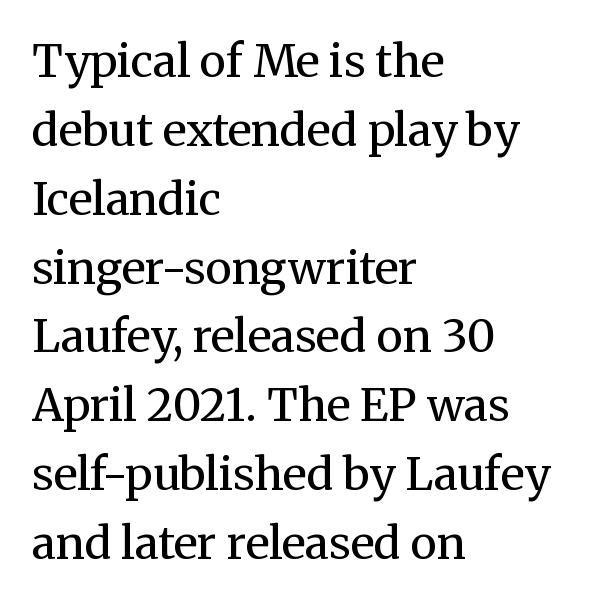
{"serif": "yes", "italic": "no", "bold": "no", "weight": "regular", "width": "normal", "stroke_contrast": "medium", "x_height": "medium", "monospaced": "no", "underline": "no", "align": "left", "line_spacing": "normal", "line_spacing_ratio": 1.53, "letter_spacing": "normal", "letter_spacing_em": 0.0, "glyph_px": 45}
